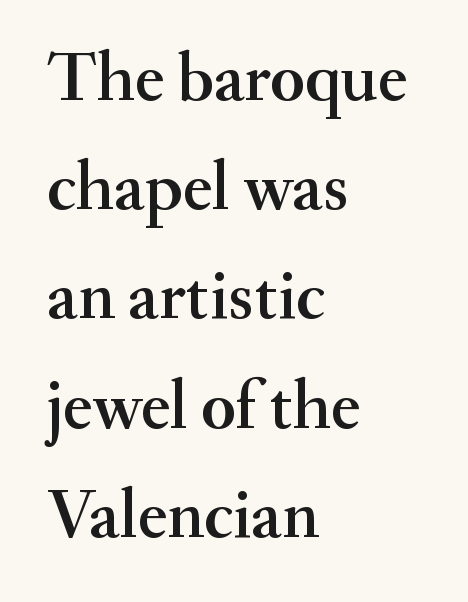
Q: Is the text italic (slanted)? A: No, it is upright.
Q: Is the typeface a serif or a sans-serif typeface? A: Serif.
Q: Is the text underlined? A: No.
Q: How is the paragraph aligned? A: Left-aligned.
Q: Is the spacing between letters normal or unusually wide? A: Normal.
Q: Is the spacing between lines tight, normal or loose? A: Normal.
Q: Width (condensed, normal, or wide)? A: Normal.
Q: Stroke contrast? A: Medium.
Q: x-height? A: Small.
Q: Monospaced? A: No.
